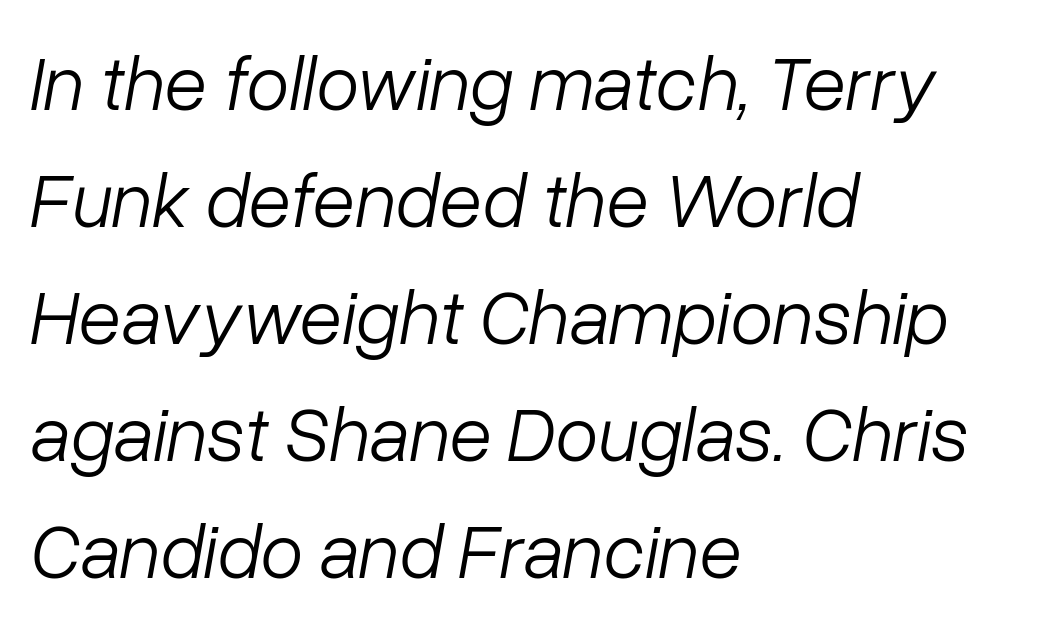
The image shows 78 px light type, italic (leaning right); set left-aligned, normal line spacing (1.5x), normal letter spacing, not underlined; low stroke contrast and a medium x-height.
